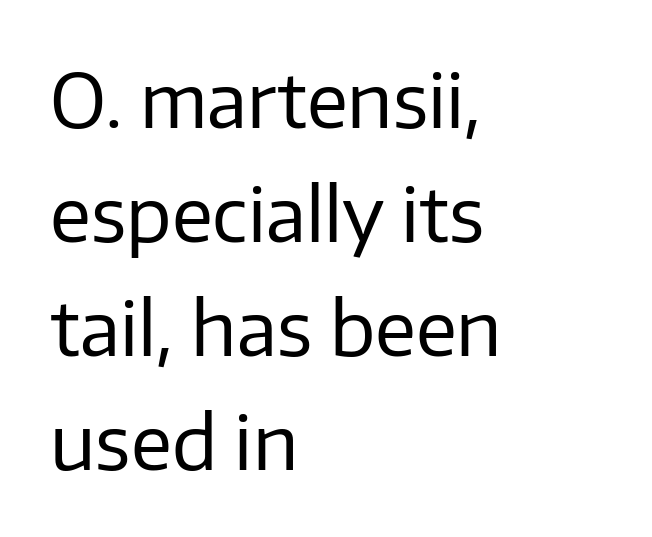
A typesetter would call this proportional, since set widths differ per character. You can tell from the bare stems that sans-serif type was used. Vertical spacing — default. Counters stay open thanks to moderate or lighter strokes.
